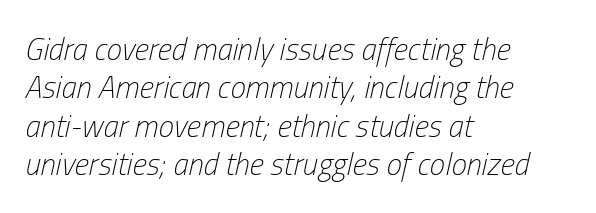
The image shows 31 px light, condensed type, italic (leaning right); set left-aligned, line spacing 1.24x, normal letter spacing, not underlined; low stroke contrast and a medium x-height.
